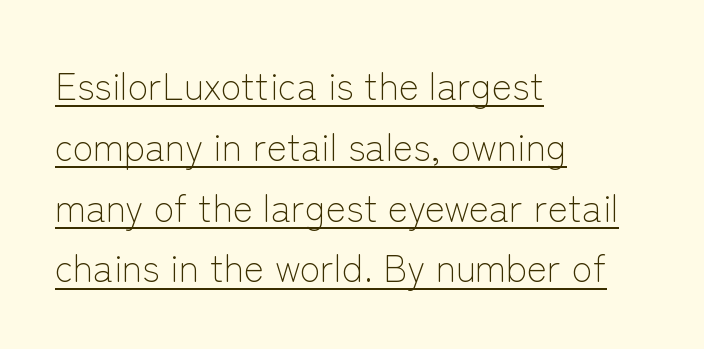
Q: Is the text bold? A: No.
Q: Is the text italic (slanted)? A: No, it is upright.
Q: Is the typeface a serif or a sans-serif typeface? A: Sans-serif.
Q: Is the text underlined? A: Yes.
Q: How is the paragraph aligned? A: Left-aligned.
Q: Is the spacing between letters normal or unusually wide? A: Normal.
Q: Is the spacing between lines tight, normal or loose? A: Normal.
Q: Width (condensed, normal, or wide)? A: Normal.
Q: Stroke contrast? A: Low.
Q: x-height? A: Medium.
Q: Monospaced? A: No.
